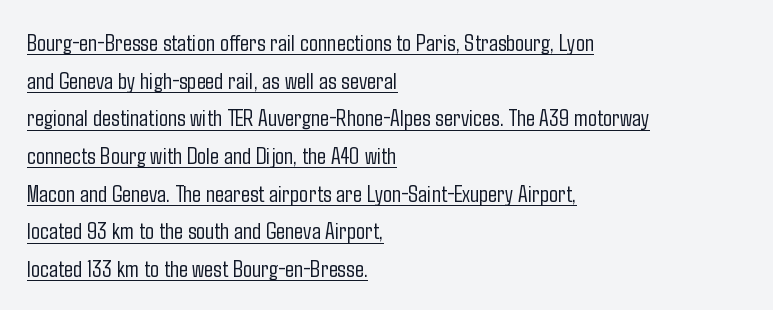
{"italic": "no", "bold": "no", "underline": "yes", "align": "left", "line_spacing": "normal", "line_spacing_ratio": 1.57, "letter_spacing": "normal", "letter_spacing_em": 0.0, "glyph_px": 24}
